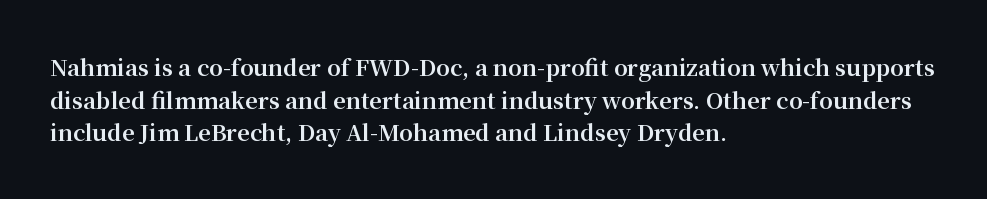
Q: Is the text bold? A: Yes.
Q: Is the text italic (slanted)? A: No, it is upright.
Q: Is the text underlined? A: No.
Q: How is the paragraph aligned? A: Left-aligned.
Q: Is the spacing between letters normal or unusually wide? A: Normal.
Q: Is the spacing between lines tight, normal or loose? A: Normal.
